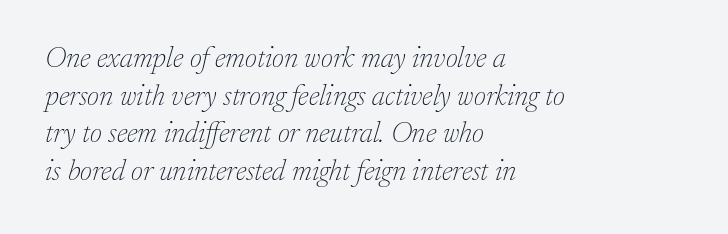
{"serif": "yes", "italic": "yes", "lean": "right", "slant_degrees": 17, "bold": "no", "weight": "thin", "width": "normal", "stroke_contrast": "low", "x_height": "medium", "monospaced": "no", "underline": "no", "align": "left", "line_spacing": "normal", "line_spacing_ratio": 1.3, "letter_spacing": "normal", "letter_spacing_em": 0.0, "glyph_px": 29}
